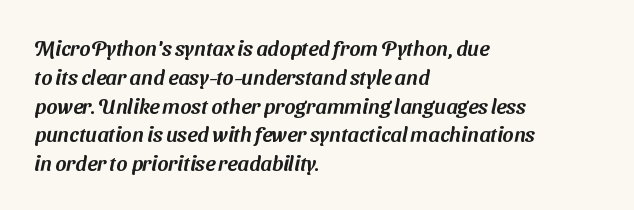
The image shows 21 px text type; set left-aligned, normal line spacing (1.37x), normal letter spacing, not underlined.
